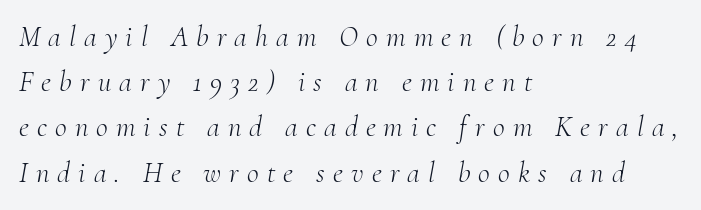
{"serif": "yes", "italic": "yes", "lean": "right", "slant_degrees": 10, "bold": "no", "weight": "light", "width": "normal", "stroke_contrast": "medium", "x_height": "small", "monospaced": "no", "underline": "no", "align": "left", "line_spacing": "normal", "line_spacing_ratio": 1.56, "letter_spacing": "wide", "letter_spacing_em": 0.28, "glyph_px": 29}
